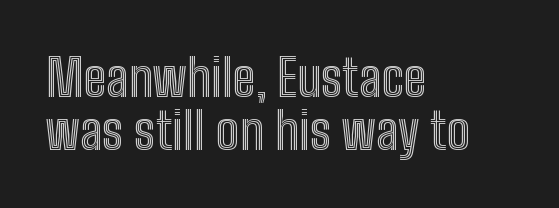
{"italic": "no", "width": "condensed", "x_height": "medium", "monospaced": "no", "underline": "no", "align": "left", "line_spacing": "tight", "line_spacing_ratio": 1.04, "letter_spacing": "normal", "letter_spacing_em": 0.0, "glyph_px": 51}
